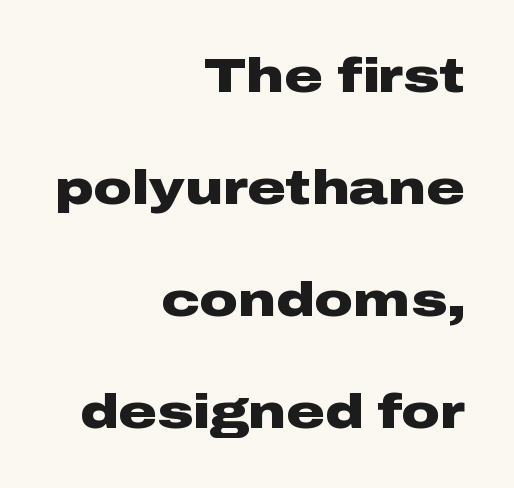
This rendering employs a face without finishing strokes, i.e., a sans-serif. The lines are quadded right. Spacing verdict: proportional, widths tailored to each character. The block of text is sparse from top to bottom, with ample space between rows.
